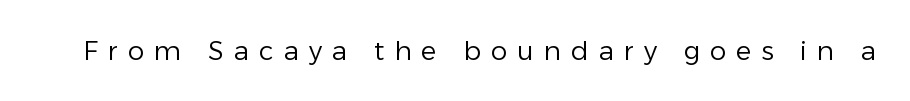
Q: Is the text bold? A: No.
Q: Is the text italic (slanted)? A: No, it is upright.
Q: Is the text underlined? A: No.
Q: Is the spacing between letters normal or unusually wide? A: Unusually wide.
